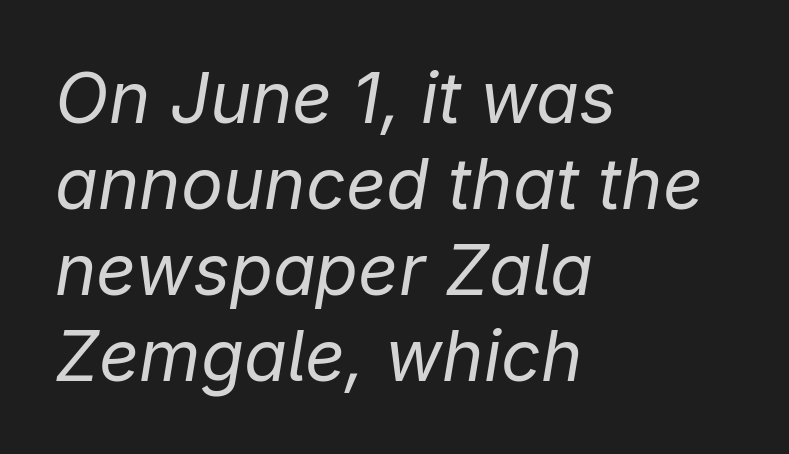
The rendering anchors every line to the left-hand side. Inter-character spacing is left at the font's built-in metrics. The strokes carry an ordinary text weight at most. Slanted lettering throughout. Check the space under the baseline: it is left empty. The face used here is proportionally spaced, like ordinary book or web type.
